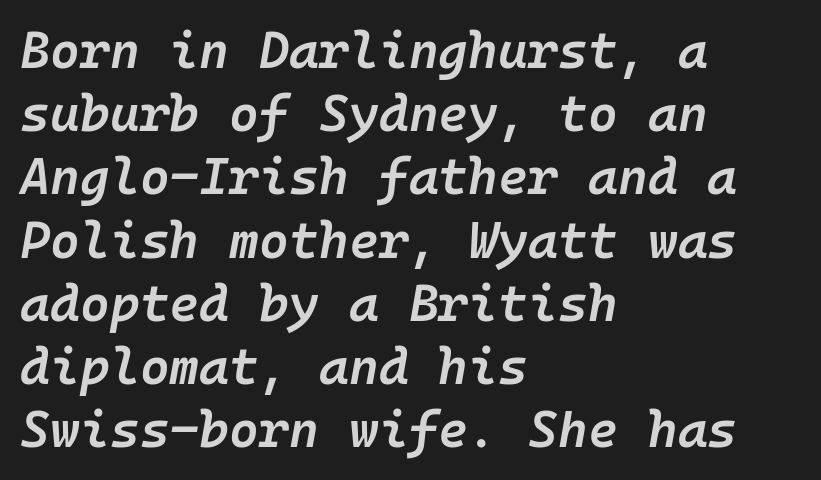
Q: Is the text bold? A: Semi-bold.
Q: Is the text italic (slanted)? A: Yes, it leans right by about 10 degrees.
Q: Is the text underlined? A: No.
Q: How is the paragraph aligned? A: Left-aligned.
Q: Is the spacing between letters normal or unusually wide? A: Normal.
Q: Width (condensed, normal, or wide)? A: Normal.
Q: Stroke contrast? A: Low.
Q: x-height? A: Medium.
Q: Monospaced? A: Yes.
